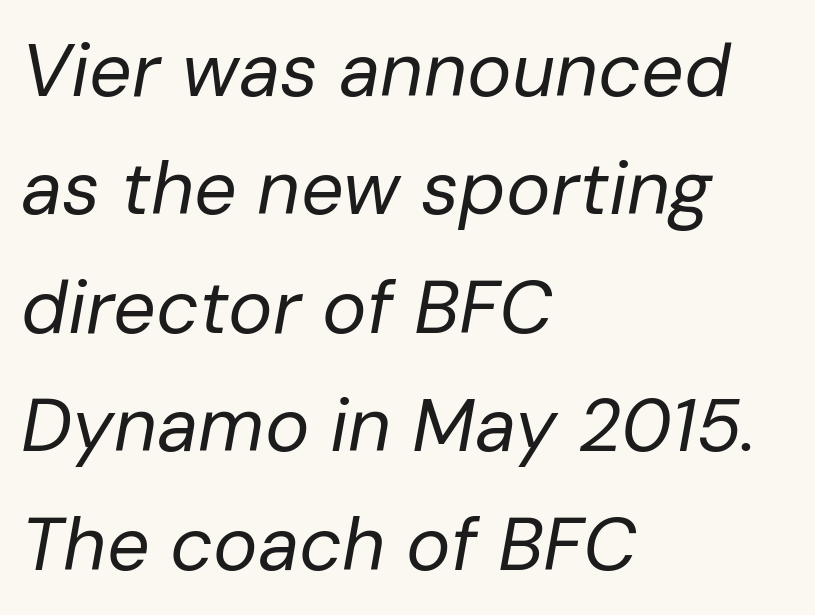
{"italic": "yes", "lean": "right", "slant_degrees": 10, "bold": "no", "weight": "regular", "width": "normal", "stroke_contrast": "low", "x_height": "medium", "monospaced": "no", "underline": "no", "align": "left", "line_spacing": "normal", "line_spacing_ratio": 1.58, "letter_spacing": "normal", "letter_spacing_em": 0.0, "glyph_px": 75}
